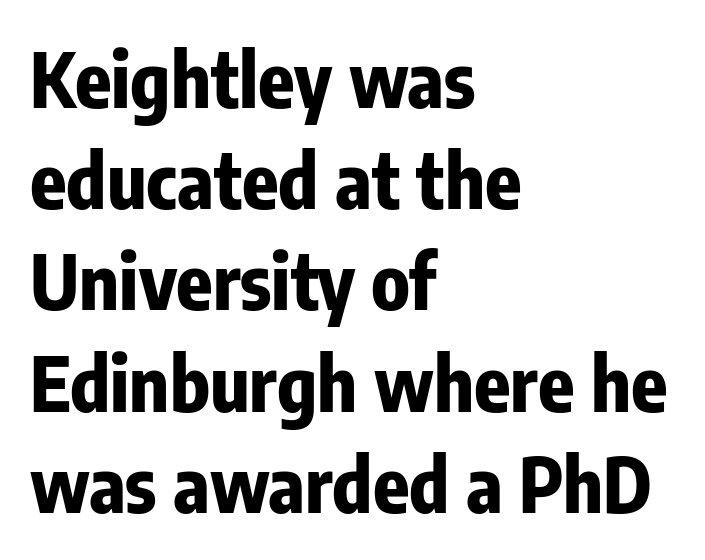
Q: Is the text bold? A: Yes.
Q: Is the text italic (slanted)? A: No, it is upright.
Q: Is the typeface a serif or a sans-serif typeface? A: Sans-serif.
Q: Is the text underlined? A: No.
Q: How is the paragraph aligned? A: Left-aligned.
Q: Is the spacing between letters normal or unusually wide? A: Normal.
Q: Is the spacing between lines tight, normal or loose? A: Normal.
Q: Width (condensed, normal, or wide)? A: Condensed.
Q: Stroke contrast? A: Low.
Q: x-height? A: Medium.
Q: Monospaced? A: No.
